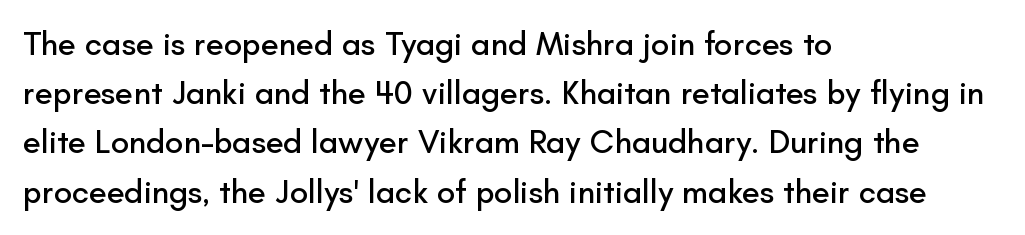
{"serif": "no", "italic": "no", "width": "normal", "stroke_contrast": "low", "x_height": "small", "monospaced": "no", "underline": "no", "align": "left", "line_spacing": "normal", "line_spacing_ratio": 1.49, "letter_spacing": "normal", "letter_spacing_em": 0.0, "glyph_px": 33}
